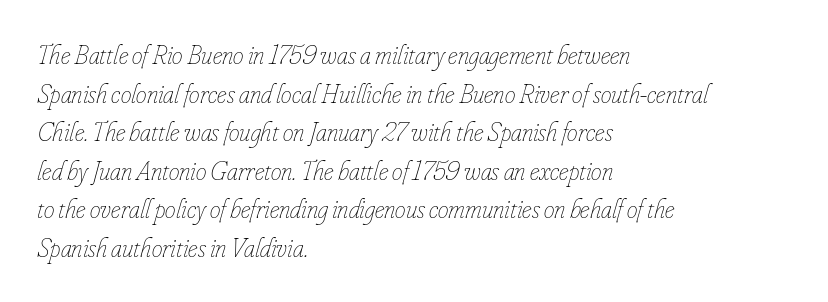
Nothing unusual about the tracking: characters are spaced as the font intends. Layout note: lines flush left. Leading: standard. The passage shown leans; its letterforms are oblique. The passage shown is not bold in any degree. Check under the words: just untouched page.
